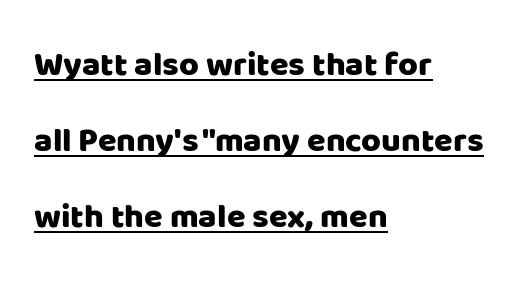
{"serif": "no", "italic": "no", "width": "normal", "stroke_contrast": "low", "x_height": "large", "monospaced": "no", "underline": "yes", "align": "left", "line_spacing": "loose", "line_spacing_ratio": 2.24, "letter_spacing": "normal", "letter_spacing_em": 0.0, "glyph_px": 34}
